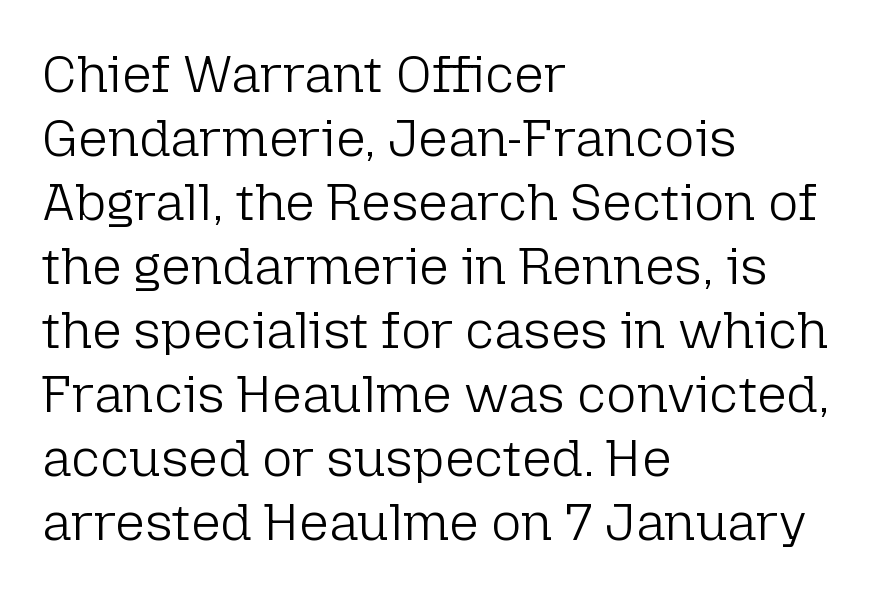
The image shows 52 px light sans-serif type, upright; set left-aligned, line spacing 1.23x, normal letter spacing, not underlined; low stroke contrast and a medium x-height.
